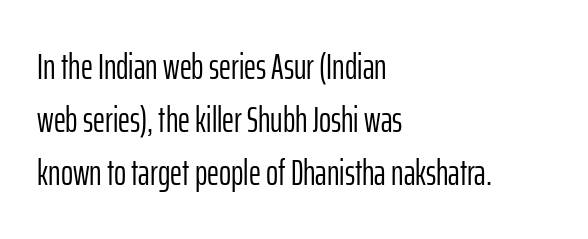
Q: Is the text bold? A: No.
Q: Is the text italic (slanted)? A: No, it is upright.
Q: Is the typeface a serif or a sans-serif typeface? A: Sans-serif.
Q: Is the text underlined? A: No.
Q: How is the paragraph aligned? A: Left-aligned.
Q: Is the spacing between letters normal or unusually wide? A: Normal.
Q: Is the spacing between lines tight, normal or loose? A: Normal.
Q: Width (condensed, normal, or wide)? A: Condensed.
Q: Stroke contrast? A: Low.
Q: x-height? A: Medium.
Q: Monospaced? A: No.
